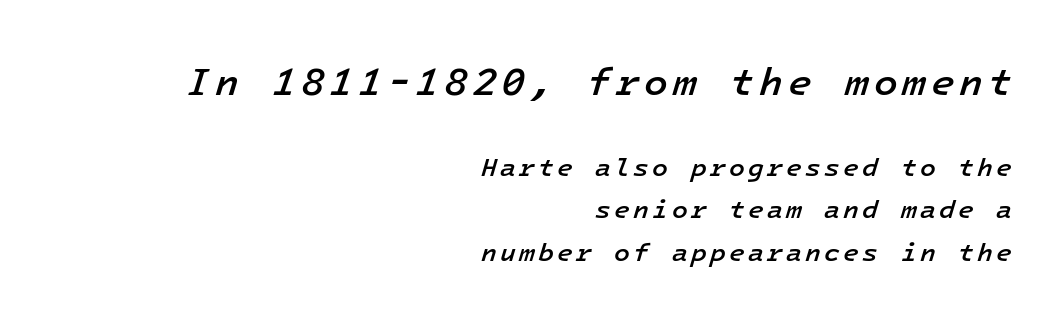
{"italic": "yes", "lean": "right", "slant_degrees": 16, "bold": "semi", "weight": "semibold", "width": "normal", "stroke_contrast": "low", "x_height": "medium", "monospaced": "yes", "underline": "no", "align": "right", "line_spacing": "normal", "line_spacing_ratio": 1.63, "larger_block": "first", "size_ratio": 1.5, "glyph_px": 39}
